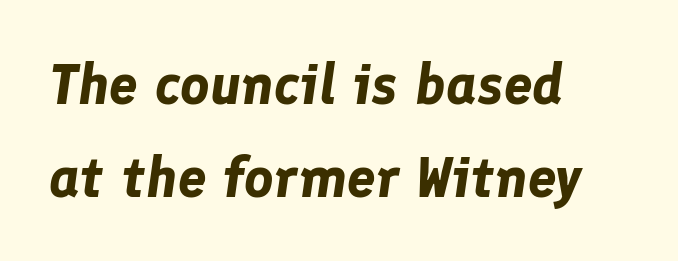
Regarding leading, the lines here are spaced in the standard way. Looking at the ascenders, they clearly lean. Thick stems and heavy bowls — unmistakably bold. You could not count columns in this text — the font is proportionally spaced. Nothing unusual about the tracking: characters are spaced as the font intends.
